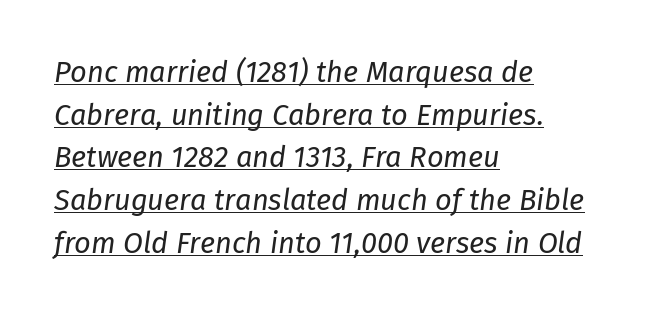
This sample has the flowing, uneven cadence of proportional lettering. What's the leading like? Ordinary, nothing unusual. The glyphs are accompanied by a horizontal stroke just below them. Left-aligned paragraph, ragged on the right. In terms of posture, this sample is oblique. Spacing between characters is what you'd get straight out of the box.
